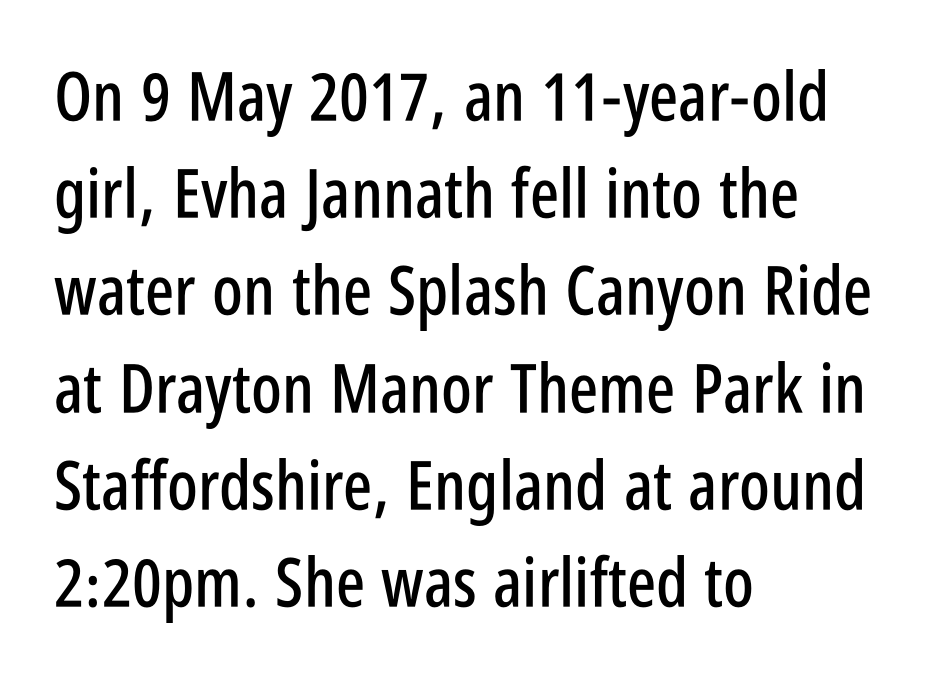
The image shows 68 px condensed sans-serif type, upright; set left-aligned, normal line spacing (1.43x), normal letter spacing, not underlined; low stroke contrast and a large x-height.
